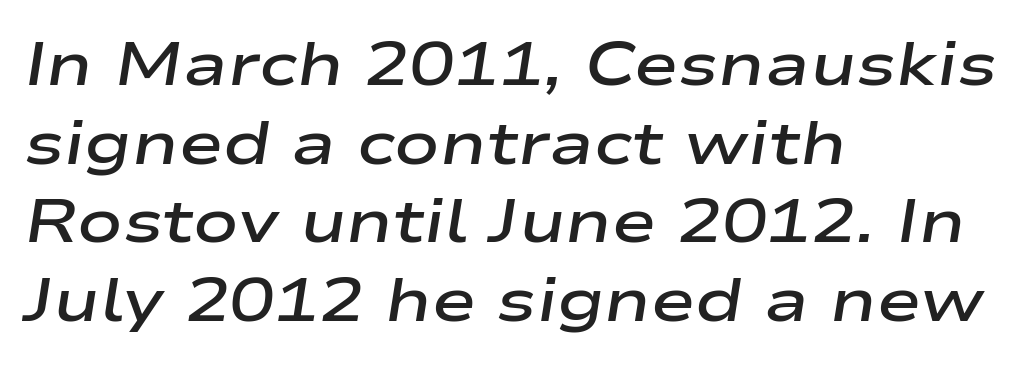
{"italic": "yes", "lean": "right", "slant_degrees": 9, "bold": "semi", "weight": "semibold", "width": "wide", "stroke_contrast": "low", "x_height": "medium", "monospaced": "no", "underline": "no", "align": "left", "line_spacing": "normal", "line_spacing_ratio": 1.31, "letter_spacing": "normal", "letter_spacing_em": 0.0, "glyph_px": 60}
